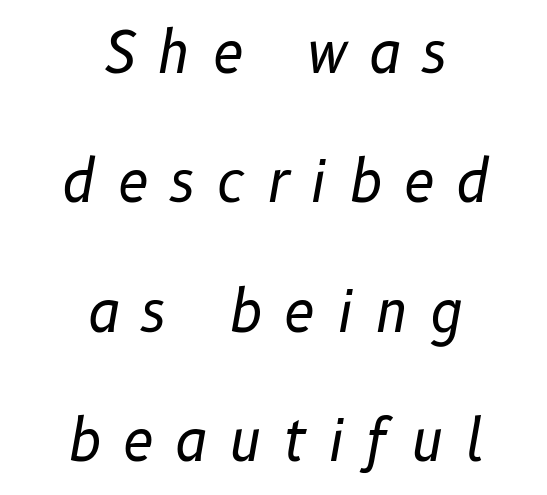
The image shows 57 px regular-weight type, italic (leaning right); set centered, loose line spacing (2.27x), unusually wide letter spacing (+0.37 em), not underlined; low stroke contrast and a medium x-height.
